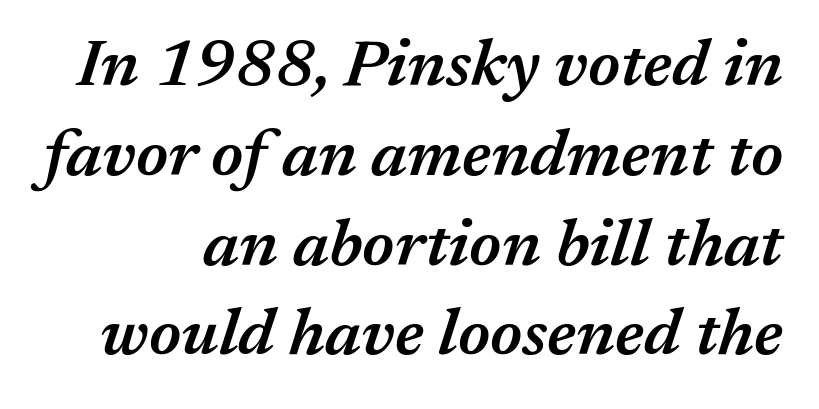
{"italic": "yes", "lean": "right", "slant_degrees": 17, "bold": "semi", "weight": "semibold", "width": "normal", "stroke_contrast": "medium", "x_height": "medium", "monospaced": "no", "underline": "no", "line_spacing": "normal", "line_spacing_ratio": 1.36, "letter_spacing": "normal", "letter_spacing_em": 0.0, "glyph_px": 66}
